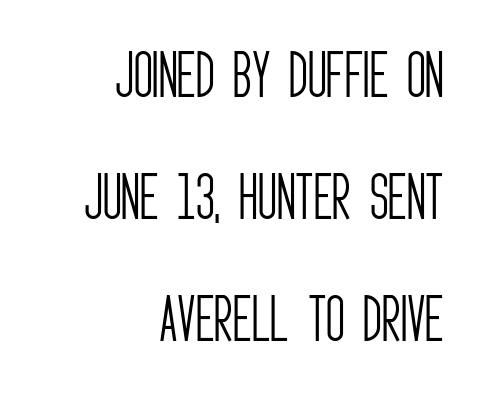
The image shows 52 px light, condensed sans-serif type, upright; set right-aligned, loose line spacing (2.35x), normal letter spacing, not underlined; low stroke contrast and a large x-height.
